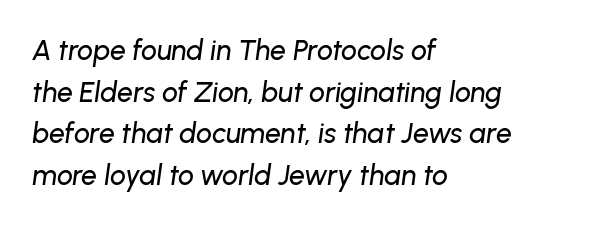
Just letters on the line, the space beneath them empty. This rendering leaves character spacing at its baseline value. Caption: multi-line text, flush left, ragged right. Interline gaps are of average width in this sample. The passage shown is typed in a proportional face where columns would drift. Emphasis-style slanted type is in use.
